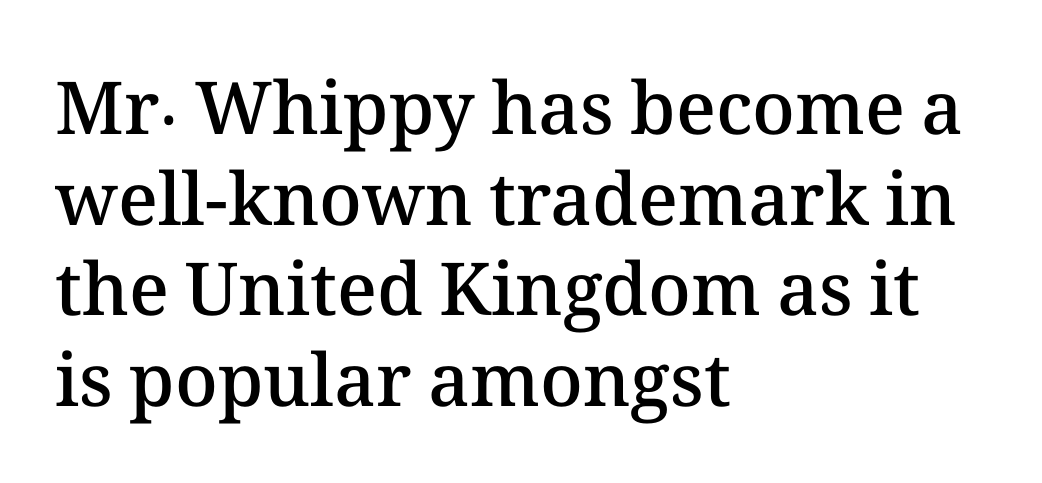
{"italic": "no", "bold": "semi", "weight": "semibold", "width": "normal", "stroke_contrast": "medium", "x_height": "medium", "monospaced": "no", "underline": "no", "align": "left", "line_spacing_ratio": 1.24, "letter_spacing": "normal", "letter_spacing_em": 0.0, "glyph_px": 73}
